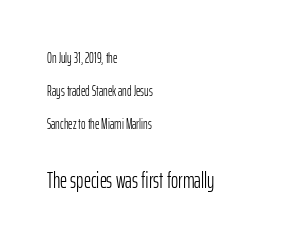
Stems here are at most as thick as an everyday book face. Horizontal bands of white between lines are thick stripes. Between these two stacked blocks, the lower one wins on size. This rendering features lettering with no underline.
